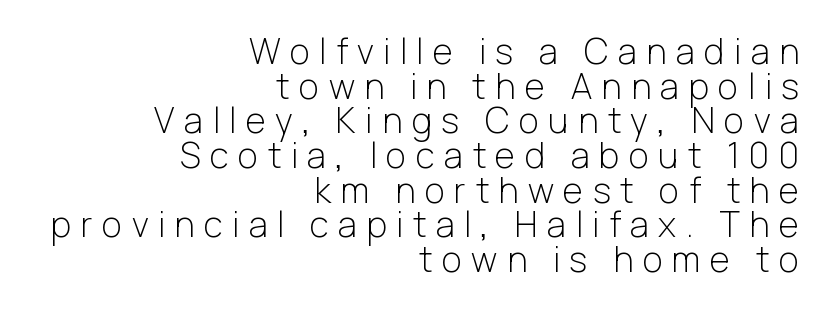
Q: Is the text bold? A: No.
Q: Is the text italic (slanted)? A: No, it is upright.
Q: Is the typeface a serif or a sans-serif typeface? A: Sans-serif.
Q: Is the text underlined? A: No.
Q: How is the paragraph aligned? A: Right-aligned.
Q: Is the spacing between letters normal or unusually wide? A: Unusually wide.
Q: Is the spacing between lines tight, normal or loose? A: Tight.
Q: Width (condensed, normal, or wide)? A: Normal.
Q: Stroke contrast? A: Low.
Q: x-height? A: Medium.
Q: Monospaced? A: No.
